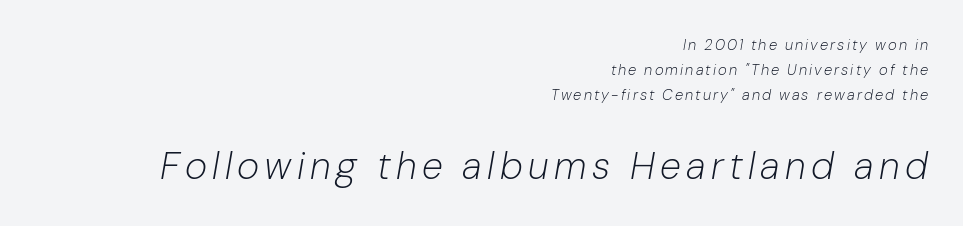
{"italic": "yes", "lean": "right", "slant_degrees": 10, "bold": "no", "weight": "light", "width": "normal", "stroke_contrast": "low", "x_height": "medium", "monospaced": "no", "underline": "no", "align": "right", "line_spacing": "normal", "line_spacing_ratio": 1.68, "larger_block": "second", "size_ratio": 2.53, "glyph_px": 38}
